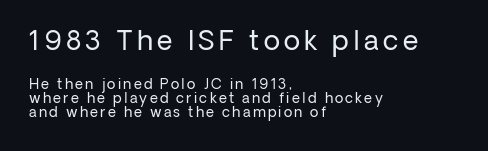
Q: Is the text bold? A: No.
Q: Is the text italic (slanted)? A: No, it is upright.
Q: Is the text underlined? A: No.
Q: How is the paragraph aligned? A: Left-aligned.
Q: Is the spacing between lines tight, normal or loose? A: Tight.
Q: Which block of text is set in a larger size, the first (top) or the second (bottom)? A: The first (top) one.
